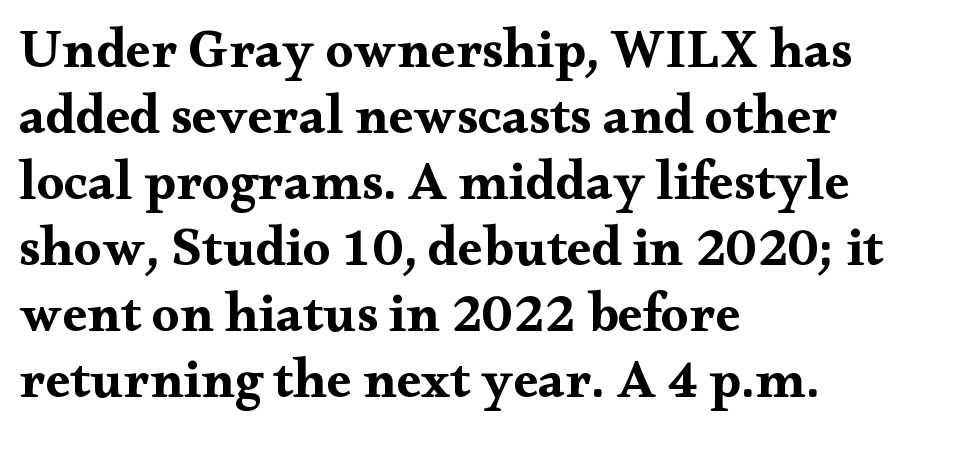
{"serif": "yes", "italic": "no", "bold": "yes", "weight": "bold", "width": "wide", "stroke_contrast": "medium", "x_height": "small", "monospaced": "no", "underline": "no", "align": "left", "line_spacing_ratio": 1.2, "letter_spacing": "normal", "letter_spacing_em": 0.0, "glyph_px": 55}
